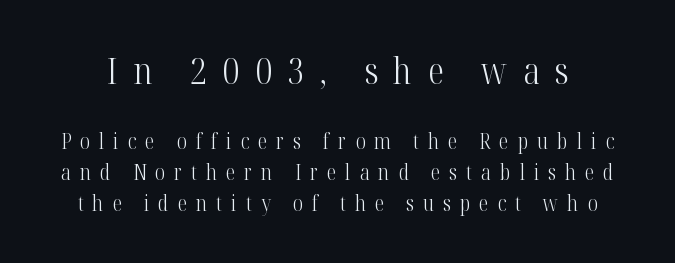
Display-style spreading of the glyphs; the letterfit is very open. Letterform terminals end in serifs throughout the passage. This sample has the flowing, uneven cadence of proportional lettering. Summary of vertical rhythm: regular, with standard interline spacing. Character size in the leading block exceeds that of the trailing block.
